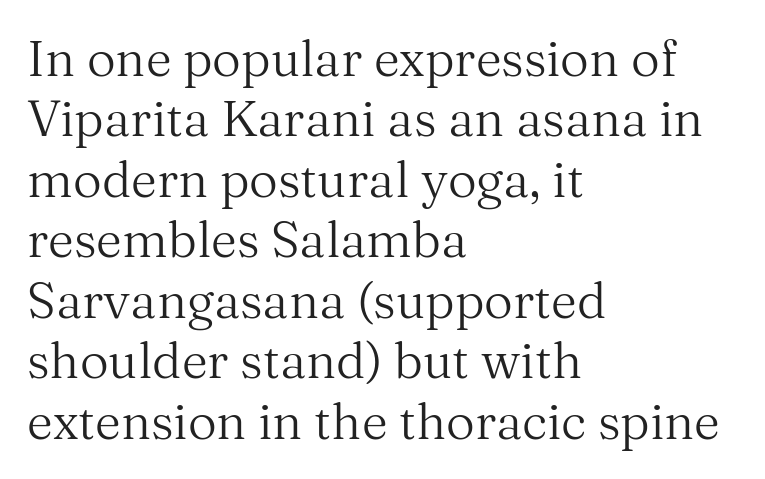
Q: Is the text bold? A: No.
Q: Is the text italic (slanted)? A: No, it is upright.
Q: Is the typeface a serif or a sans-serif typeface? A: Serif.
Q: Is the text underlined? A: No.
Q: How is the paragraph aligned? A: Left-aligned.
Q: Is the spacing between letters normal or unusually wide? A: Normal.
Q: Width (condensed, normal, or wide)? A: Normal.
Q: Stroke contrast? A: Medium.
Q: x-height? A: Medium.
Q: Monospaced? A: No.
